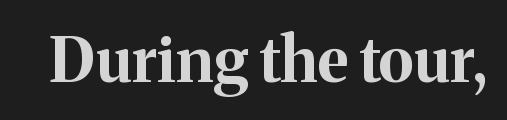
This rendering employs a face with finishing strokes, i.e., a serif. Each row of text sits above clean, open space. Emphasis by weight is at full strength: bold. Tracking value appears to be zero — textbook default spacing. Proportional: the letters do not fall into vertical columns. You can tell it's not italic because the verticals are truly vertical.
